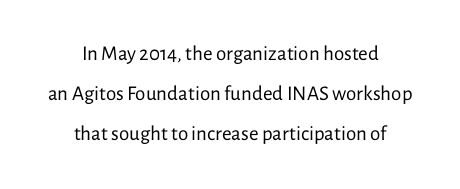
Unlike italic type, these characters show no tilt at all. Compared with a typical body face, this is equally light or lighter still. The line texture is even and compact thanks to regular tracking. Reading down the column, the eye jumps a long way to each next line. Reading down the block, each line starts at a different indent, mirrored at its end.
